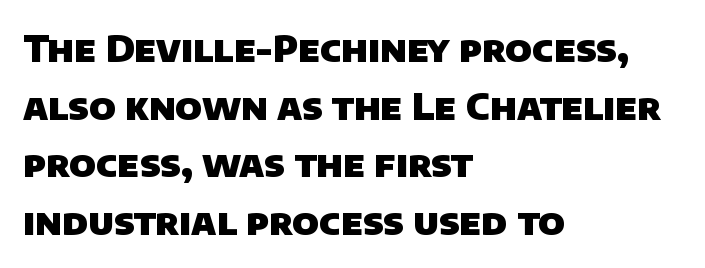
The image shows 37 px heavy sans-serif type; set left-aligned, normal line spacing (1.56x), normal letter spacing, not underlined; low stroke contrast and a large x-height.
